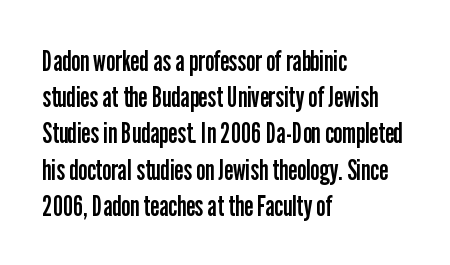
The image shows 29 px regular-weight, condensed sans-serif type, upright; set left-aligned, normal line spacing (1.25x), normal letter spacing, not underlined; low stroke contrast and a medium x-height.
